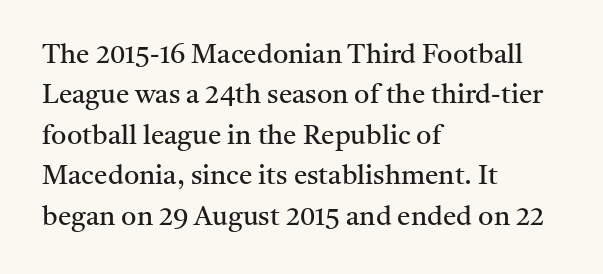
The image shows 27 px text type, upright; set left-aligned, normal line spacing (1.5x), normal letter spacing, not underlined.
